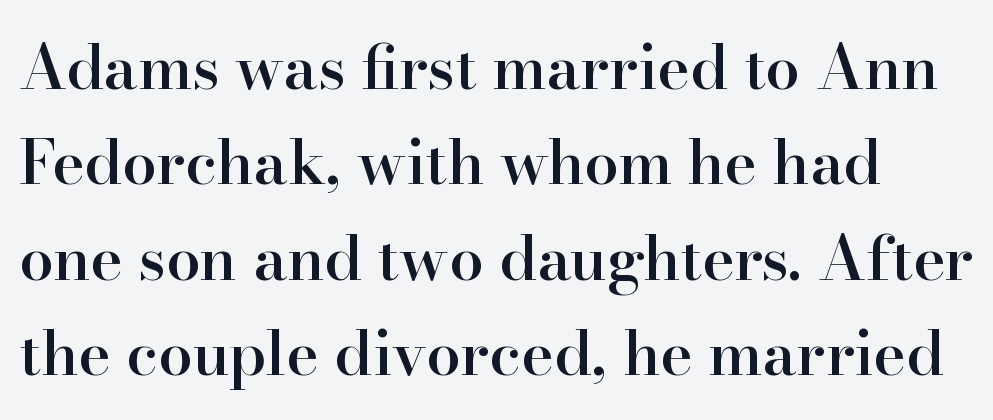
Is the type bold? Partly — it's a semibold, heavier than regular but not fully bold. Does the lettering tilt? It doesn't — this is upright. The font family rendered here belongs to the serif group. In terms of letterspacing, this is plain default setting. Rule under the text: the space is simply empty. The passage shown is typed in a proportional face where columns would drift.
